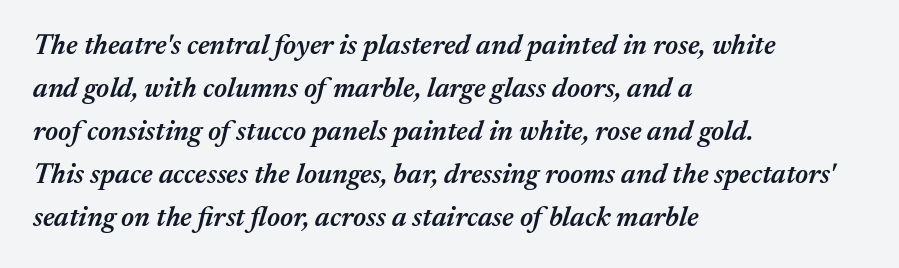
Q: Is the text bold? A: Semi-bold.
Q: Is the text italic (slanted)? A: Yes, it leans right by about 17 degrees.
Q: Is the text underlined? A: No.
Q: How is the paragraph aligned? A: Left-aligned.
Q: Is the spacing between letters normal or unusually wide? A: Normal.
Q: Is the spacing between lines tight, normal or loose? A: Normal.
Q: Width (condensed, normal, or wide)? A: Normal.
Q: Stroke contrast? A: Medium.
Q: x-height? A: Medium.
Q: Monospaced? A: No.
